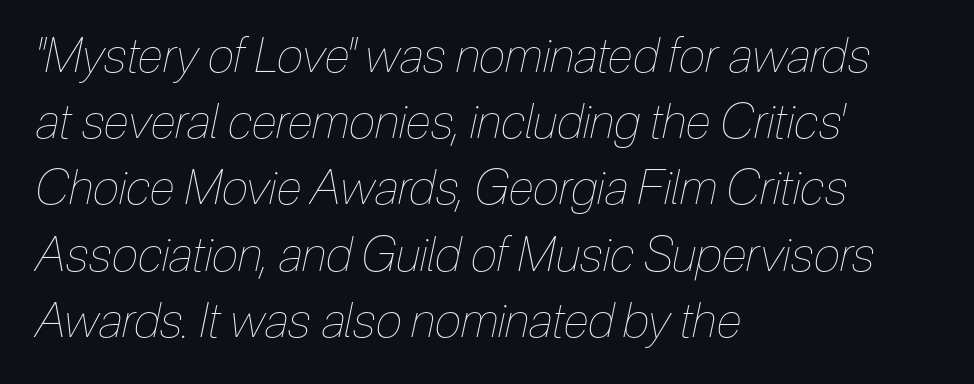
You can tell it's italic because the verticals aren't actually vertical. Observe the ordinary spacing: letters are neighbours, not strangers. Leftover space on each line is placed entirely after the last word. If you measured baseline to baseline, you'd find a middling distance. Bold? No — there's no thickening of the strokes.
